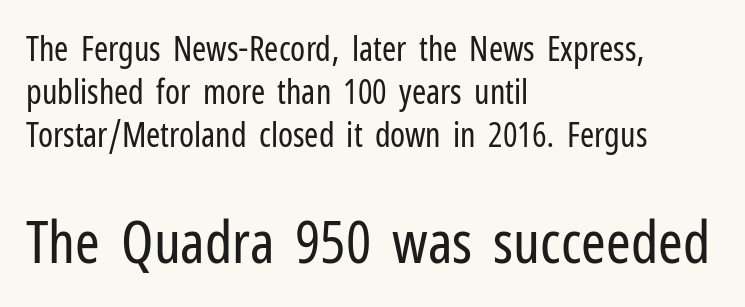
{"serif": "no", "italic": "no", "bold": "no", "weight": "regular", "width": "condensed", "stroke_contrast": "low", "x_height": "medium", "monospaced": "no", "underline": "no", "align": "left", "line_spacing": "normal", "line_spacing_ratio": 1.27, "letter_spacing": "normal", "letter_spacing_em": 0.0, "larger_block": "second", "size_ratio": 1.74, "glyph_px": 59}
